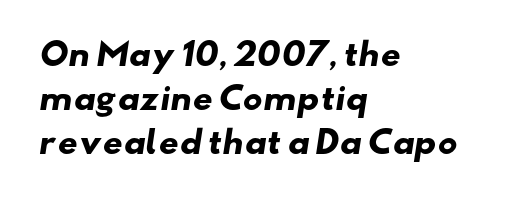
The image shows 31 px heavy, wide sans-serif type; set left-aligned, normal line spacing (1.42x), normal letter spacing, not underlined; low stroke contrast and a small x-height.
